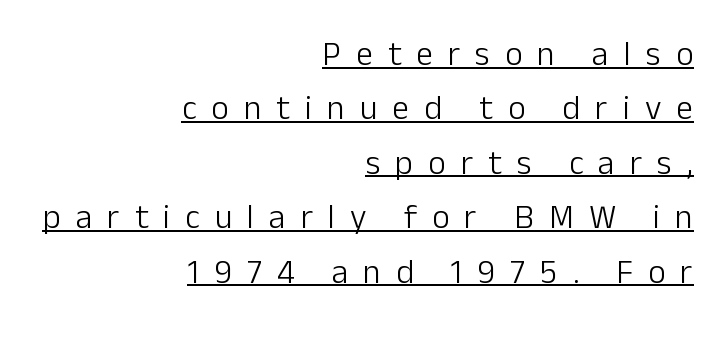
{"serif": "no", "italic": "no", "bold": "no", "weight": "light", "width": "normal", "stroke_contrast": "low", "x_height": "medium", "monospaced": "no", "underline": "yes", "align": "right", "line_spacing": "normal", "line_spacing_ratio": 1.6, "letter_spacing": "wide", "letter_spacing_em": 0.44, "glyph_px": 34}
